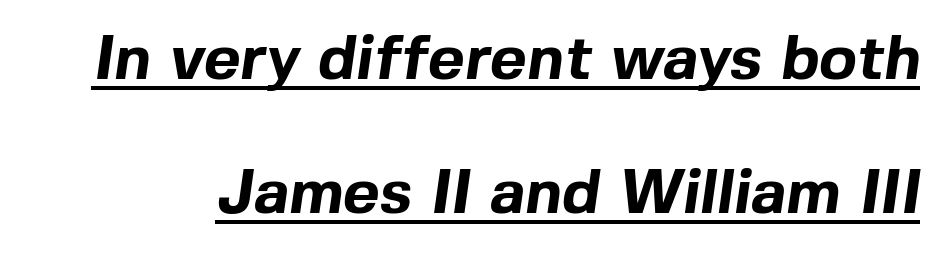
The image shows 63 px bold sans-serif type; set loose line spacing (2.12x), normal letter spacing, underlined; a medium x-height.
